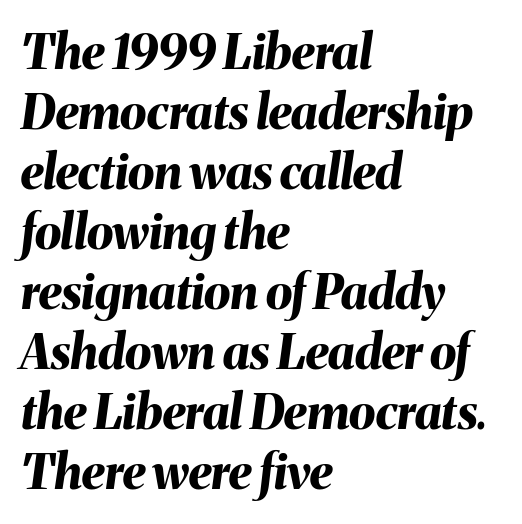
Notice how descenders clear the ascenders below comfortably — that's standard leading. These words are printed bold, with thick strokes throughout. Would a proofreader flag this as italicized? Yes. Short and long lines alike share a common starting point at left.
